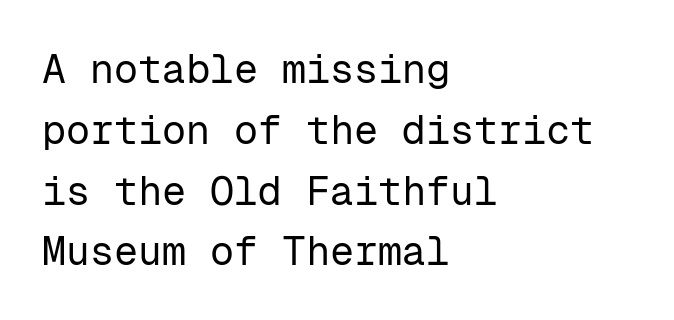
Regarding serifs, this sample does without them. Between one letter and the next there's only the usual sliver of space. Horizontal bands of white between lines are of average thickness. Do the characters align in a grid? Yes, the font is monospaced. Letters have the restrained weight of plain body copy at most. This rendering features lettering with no underline.
